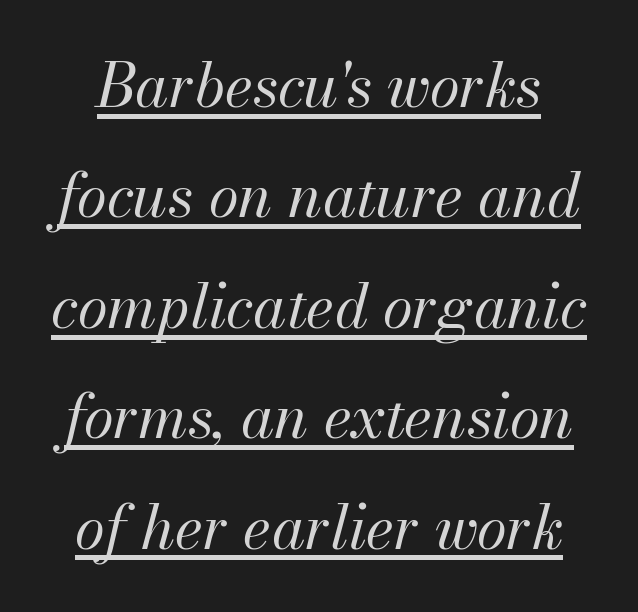
Here the designer chose a conventional face with non-uniform glyph widths. The rendering keeps characters at their native spacing. This rendering features underlined lettering. Is the stroke heavy? The answer is a plain regular-or-lighter. Would a proofreader flag this as italicized? Yes.
